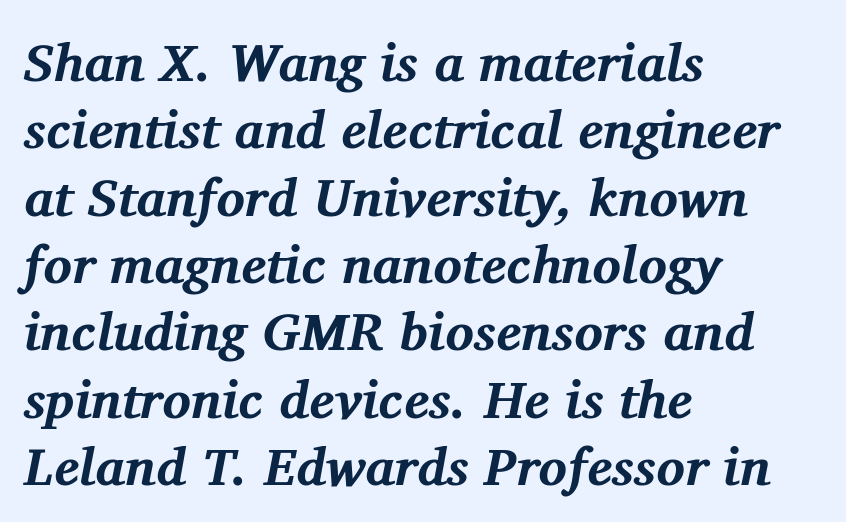
Q: Is the text bold? A: Yes.
Q: Is the text italic (slanted)? A: Yes, it leans right by about 11 degrees.
Q: Is the typeface a serif or a sans-serif typeface? A: Serif.
Q: Is the text underlined? A: No.
Q: How is the paragraph aligned? A: Left-aligned.
Q: Is the spacing between letters normal or unusually wide? A: Normal.
Q: Is the spacing between lines tight, normal or loose? A: Normal.
Q: Width (condensed, normal, or wide)? A: Normal.
Q: Stroke contrast? A: Medium.
Q: x-height? A: Medium.
Q: Monospaced? A: No.
